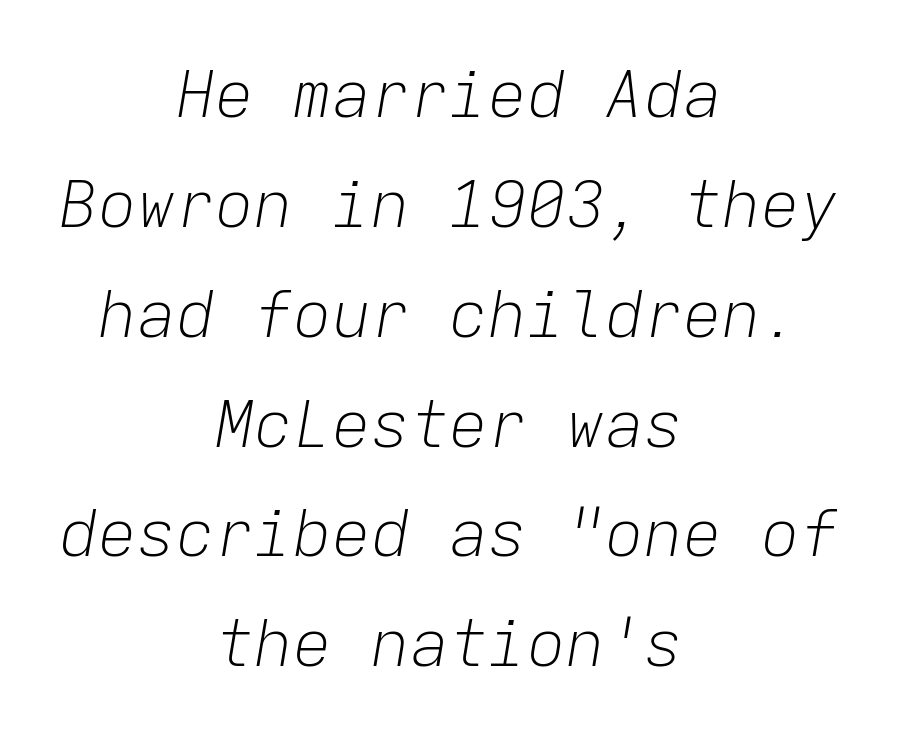
The image shows 65 px light type, italic (leaning right), monospaced; set centered, normal line spacing (1.69x), normal letter spacing, not underlined; low stroke contrast and a medium x-height.
